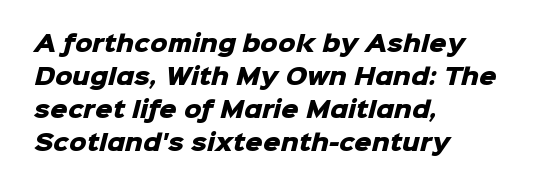
The image shows 22 px bold type; set left-aligned, normal line spacing (1.5x), normal letter spacing, not underlined.
